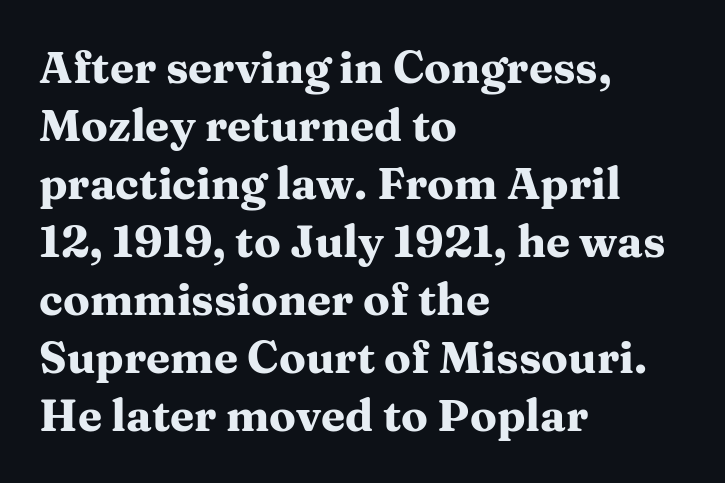
{"serif": "yes", "italic": "no", "bold": "yes", "weight": "heavy", "width": "wide", "stroke_contrast": "medium", "x_height": "medium", "monospaced": "no", "underline": "no", "align": "left", "line_spacing": "normal", "line_spacing_ratio": 1.32, "letter_spacing": "normal", "letter_spacing_em": 0.0, "glyph_px": 44}
